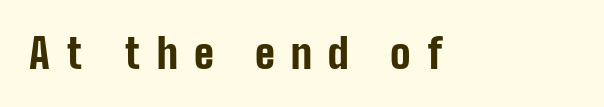
{"serif": "no", "italic": "no", "bold": "yes", "weight": "bold", "width": "condensed", "stroke_contrast": "low", "x_height": "medium", "monospaced": "no", "underline": "no", "letter_spacing": "wide", "letter_spacing_em": 0.41, "glyph_px": 40}
